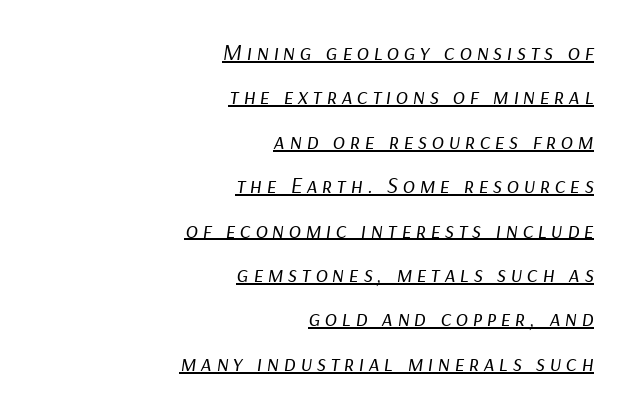
Q: Is the text bold? A: No.
Q: Is the text italic (slanted)? A: Yes, it leans right by about 9 degrees.
Q: Is the text underlined? A: Yes.
Q: How is the paragraph aligned? A: Right-aligned.
Q: Is the spacing between lines tight, normal or loose? A: Loose.
